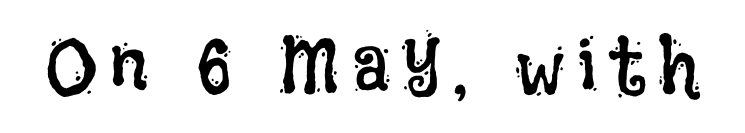
The image shows 78 px regular-weight, condensed type, upright; set not underlined; low stroke contrast and a large x-height.
